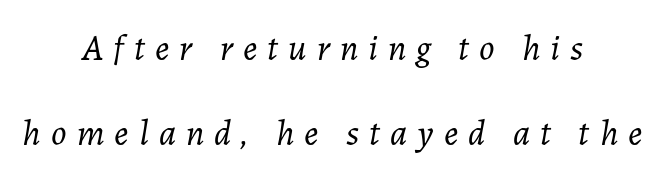
The image shows 36 px light type, italic (leaning right); set centered, loose line spacing (2.37x), unusually wide letter spacing (+0.28 em), not underlined; low stroke contrast and a medium x-height.
